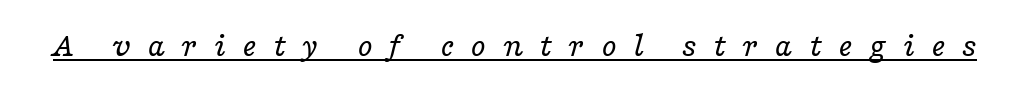
The image shows 35 px regular-weight, wide serif type, italic (leaning right); set unusually wide letter spacing (+0.45 em), underlined; low stroke contrast and a medium x-height.
